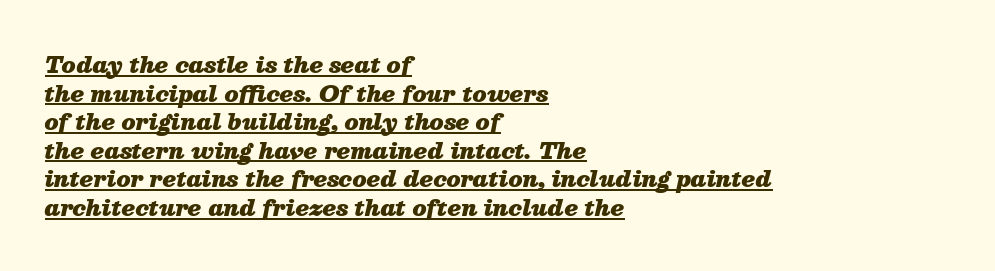
The image shows 22 px bold type, italic (leaning right); set left-aligned, normal line spacing (1.3x), normal letter spacing, underlined.
